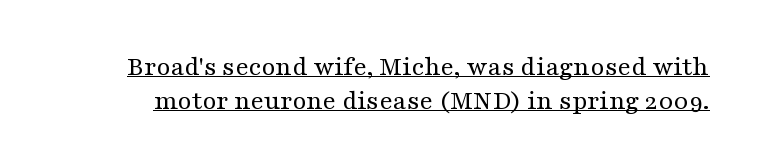
{"serif": "yes", "italic": "no", "bold": "no", "weight": "regular", "width": "wide", "stroke_contrast": "medium", "x_height": "medium", "monospaced": "no", "underline": "yes", "line_spacing_ratio": 1.21, "letter_spacing": "normal", "letter_spacing_em": 0.0, "glyph_px": 28}
